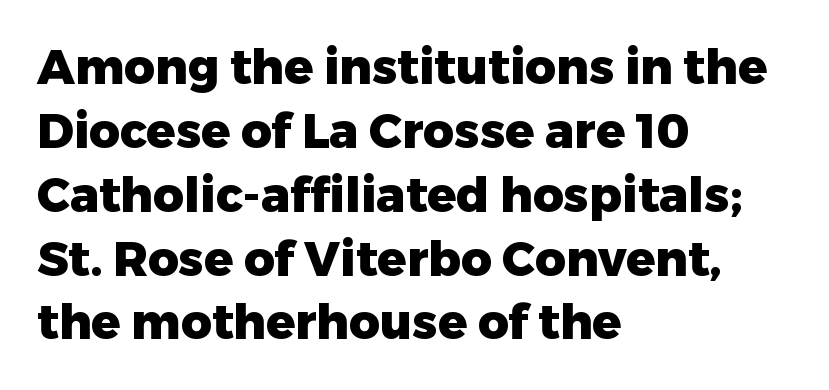
The image shows 48 px heavy sans-serif type, upright; set left-aligned, normal line spacing (1.33x), normal letter spacing, not underlined; low stroke contrast and a medium x-height.
